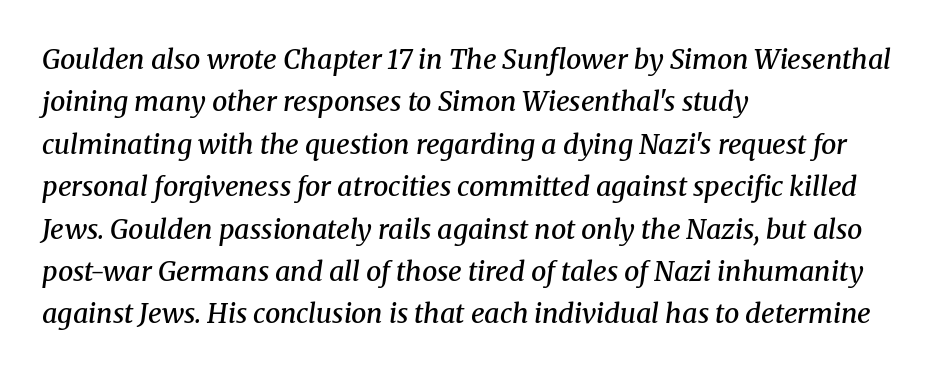
{"italic": "yes", "lean": "right", "slant_degrees": 8, "bold": "semi", "underline": "no", "align": "left", "line_spacing": "normal", "line_spacing_ratio": 1.57, "letter_spacing": "normal", "letter_spacing_em": 0.0, "glyph_px": 27}
